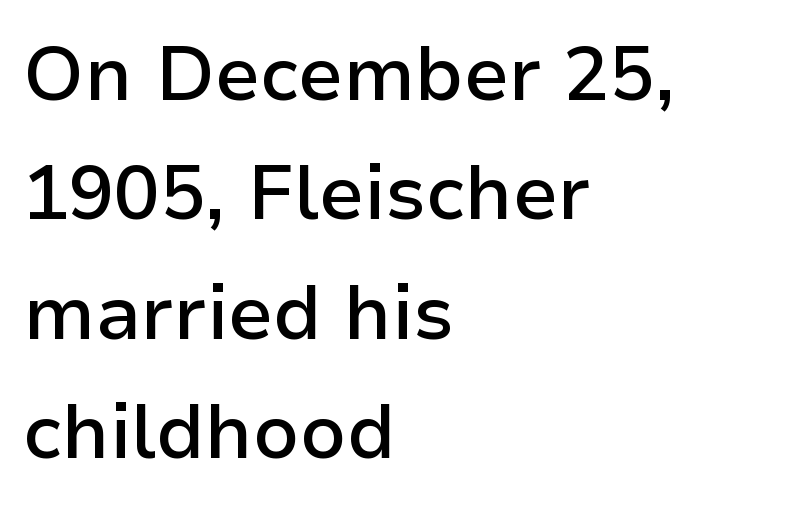
The zone under the glyphs is completely vacant. Typographically, this falls in the sans-serif category. Note the varied advance widths — an 'i' is clearly narrower than an 'm'. Typographic density is moderately raised because the face is semibold.
